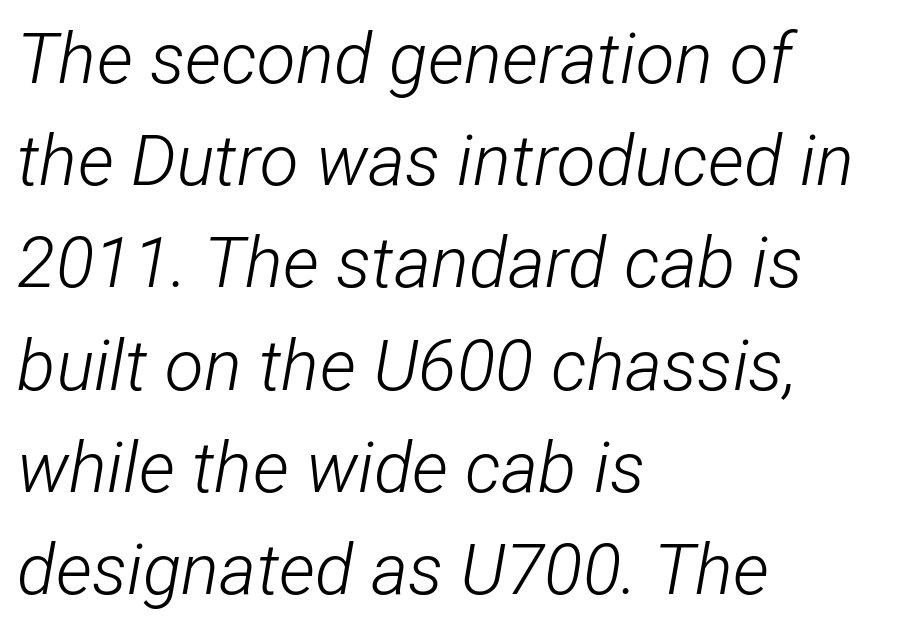
The image shows 71 px light, condensed type, italic (leaning right); set left-aligned, normal line spacing (1.44x), normal letter spacing, not underlined; low stroke contrast and a medium x-height.
